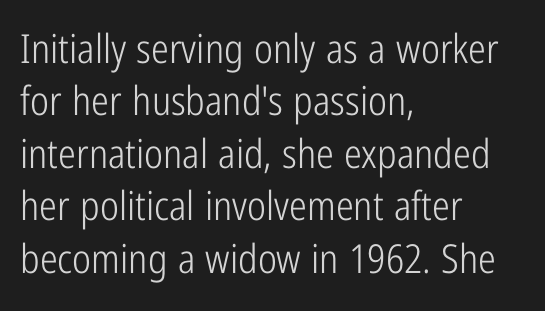
{"serif": "no", "italic": "no", "bold": "no", "weight": "light", "width": "condensed", "stroke_contrast": "low", "x_height": "medium", "monospaced": "no", "underline": "no", "align": "left", "line_spacing": "normal", "line_spacing_ratio": 1.31, "letter_spacing": "normal", "letter_spacing_em": 0.0, "glyph_px": 40}
